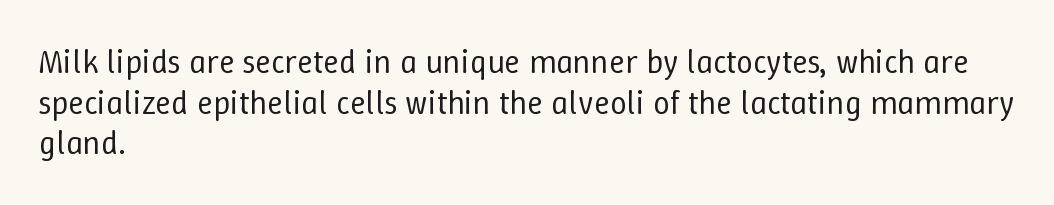
Standard letterfit; no display-style spreading of the glyphs. The paragraph has a hard left edge and a soft right edge. A clean baseline with only descenders dipping below it. Italic? Not at all — the glyphs are vertical. Stroke mass is kept to a normal reading level or below.
